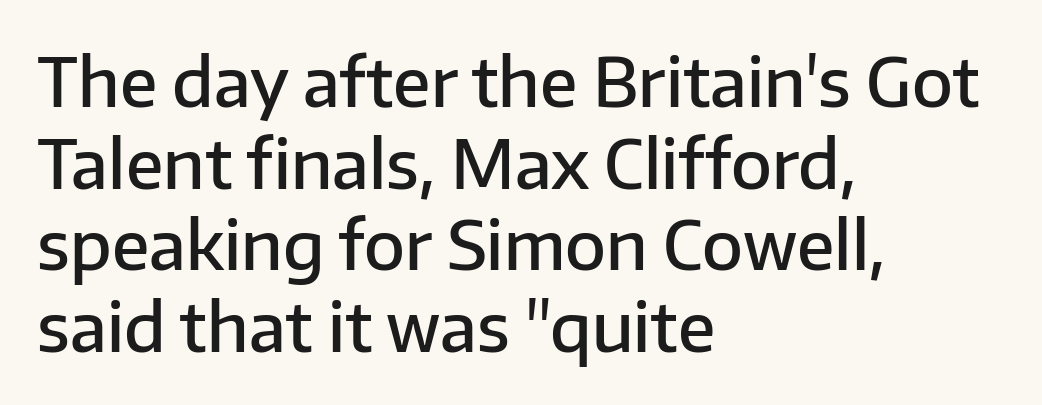
{"serif": "no", "italic": "no", "bold": "semi", "weight": "semibold", "width": "normal", "stroke_contrast": "low", "x_height": "medium", "monospaced": "no", "underline": "no", "align": "left", "line_spacing_ratio": 1.22, "letter_spacing": "normal", "letter_spacing_em": 0.0, "glyph_px": 67}
